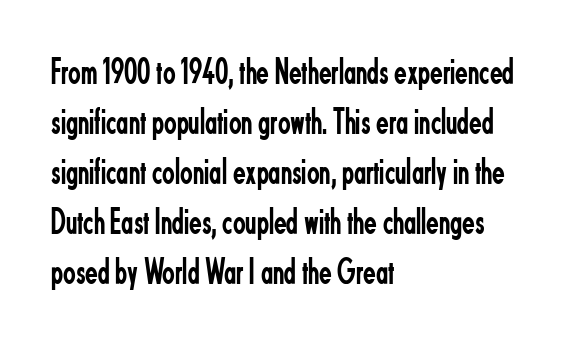
Unlike italic type, these characters show no tilt at all. You could not count columns in this text — the font is proportionally spaced. Leftover space on each line is placed entirely after the last word. Does extra space separate the letters? No, they use regular spacing. Grotesque or geometric, the face here clearly has no serifs.
